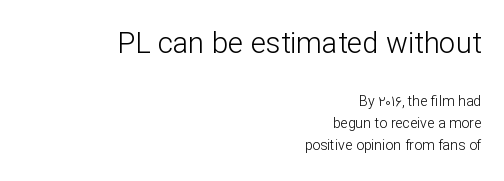
Q: Is the text bold? A: No.
Q: Is the text italic (slanted)? A: No, it is upright.
Q: Is the typeface a serif or a sans-serif typeface? A: Sans-serif.
Q: Is the text underlined? A: No.
Q: How is the paragraph aligned? A: Right-aligned.
Q: Is the spacing between letters normal or unusually wide? A: Normal.
Q: Is the spacing between lines tight, normal or loose? A: Normal.
Q: Which block of text is set in a larger size, the first (top) or the second (bottom)? A: The first (top) one.
Q: Width (condensed, normal, or wide)? A: Normal.
Q: Stroke contrast? A: Low.
Q: x-height? A: Medium.
Q: Monospaced? A: No.
